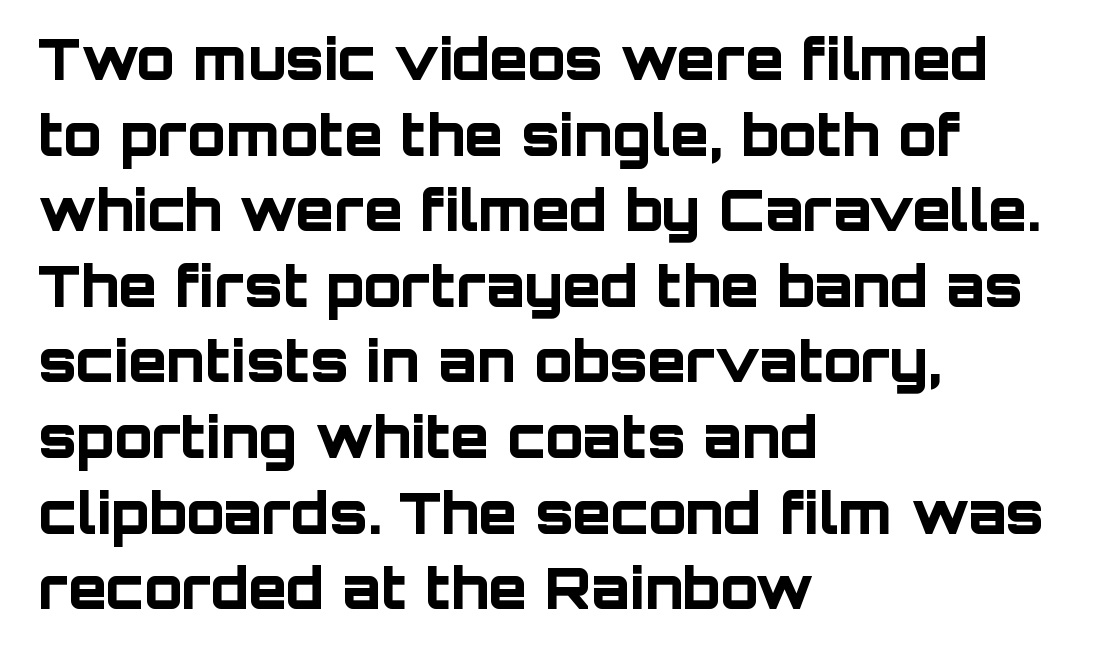
The image shows 56 px bold sans-serif type, upright; set left-aligned, normal line spacing (1.35x), normal letter spacing, not underlined; low stroke contrast and a large x-height.
